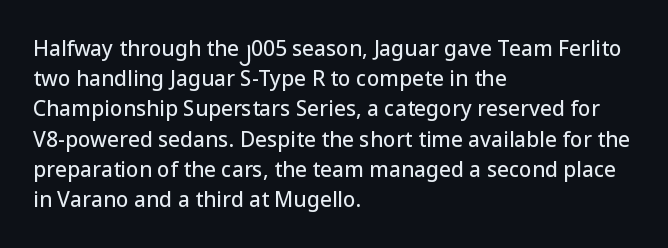
{"italic": "no", "underline": "no", "align": "left", "line_spacing": "normal", "line_spacing_ratio": 1.44, "letter_spacing": "normal", "letter_spacing_em": 0.0, "glyph_px": 21}
